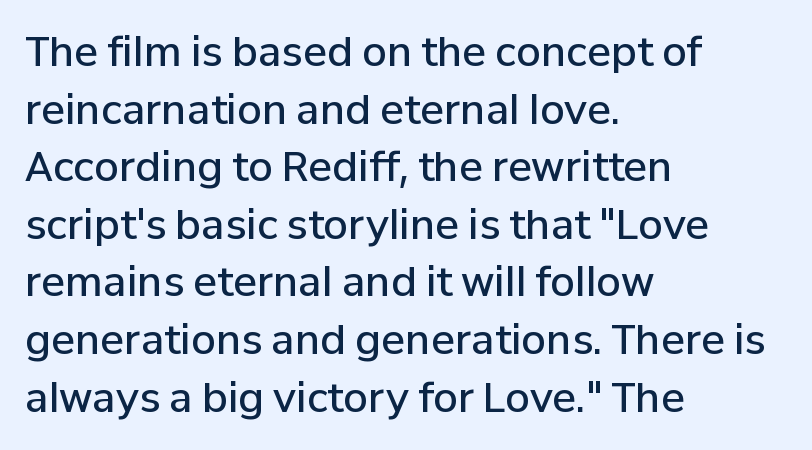
The image shows 40 px semibold sans-serif type, upright; set left-aligned, normal line spacing (1.44x), normal letter spacing, not underlined; low stroke contrast and a medium x-height.
